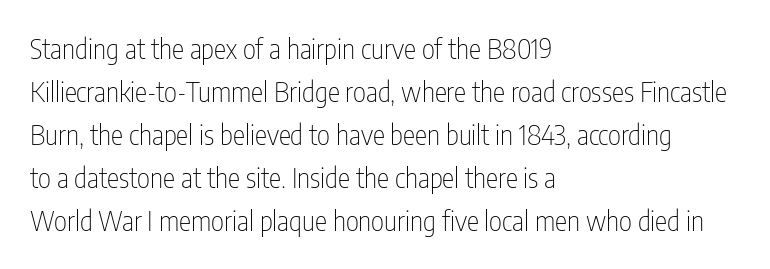
The image shows 28 px thin, condensed sans-serif type, upright; set left-aligned, normal line spacing (1.54x), normal letter spacing, not underlined; low stroke contrast and a medium x-height.
